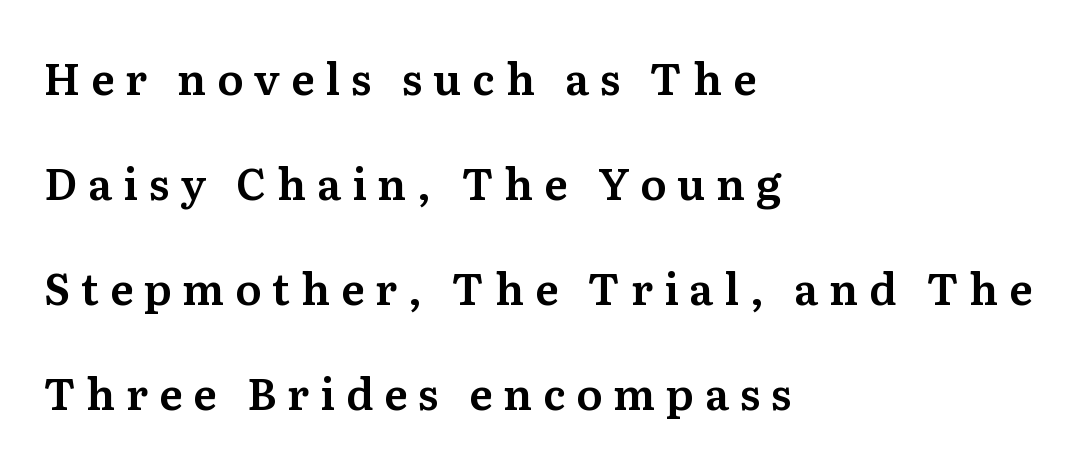
The image shows 43 px serif type, upright; set left-aligned, loose line spacing (2.44x), unusually wide letter spacing (+0.25 em), not underlined; medium stroke contrast and a medium x-height.
